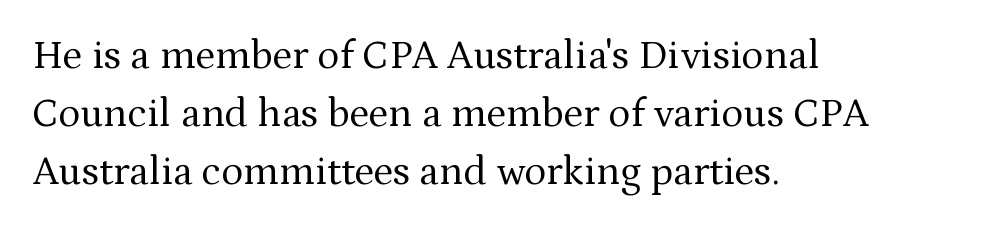
{"serif": "yes", "italic": "no", "bold": "no", "weight": "regular", "width": "normal", "stroke_contrast": "medium", "x_height": "medium", "monospaced": "no", "underline": "no", "align": "left", "line_spacing": "normal", "line_spacing_ratio": 1.42, "letter_spacing": "normal", "letter_spacing_em": 0.0, "glyph_px": 41}
